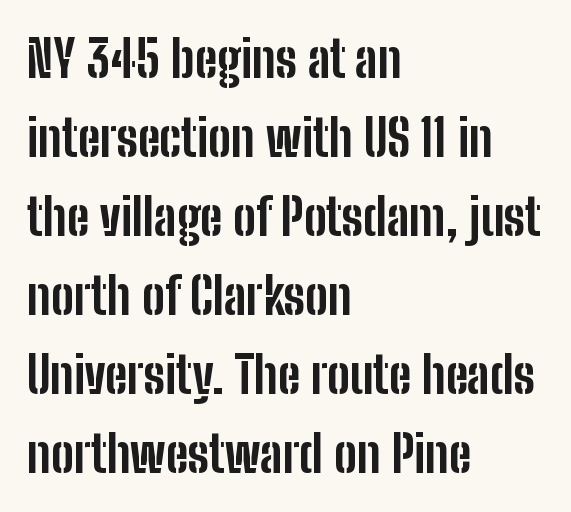
The image shows 51 px bold, condensed sans-serif type, upright; set left-aligned, normal line spacing (1.55x), normal letter spacing, not underlined; low stroke contrast and a medium x-height.
